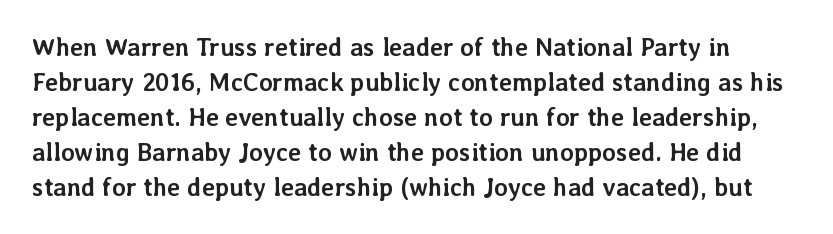
The image shows 25 px bold type, upright; set normal line spacing (1.4x), normal letter spacing, not underlined.
